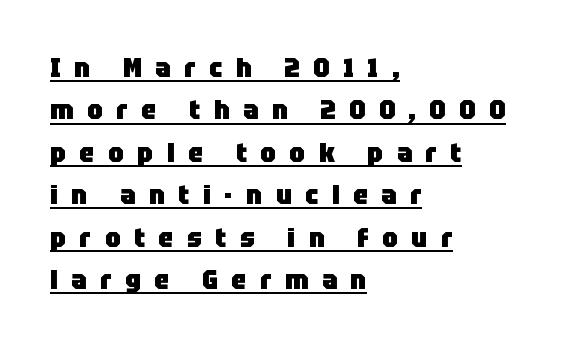
The image shows 27 px bold type, upright; set left-aligned, normal line spacing (1.57x), unusually wide letter spacing (+0.5 em), underlined.
